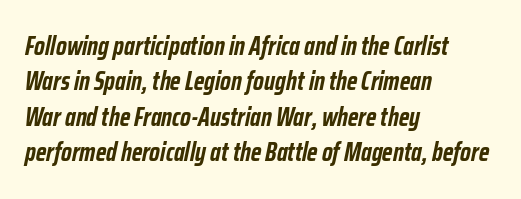
Q: Is the text bold? A: Yes.
Q: Is the text italic (slanted)? A: Yes, it leans right by about 12 degrees.
Q: Is the text underlined? A: No.
Q: How is the paragraph aligned? A: Left-aligned.
Q: Is the spacing between letters normal or unusually wide? A: Normal.
Q: Is the spacing between lines tight, normal or loose? A: Normal.
